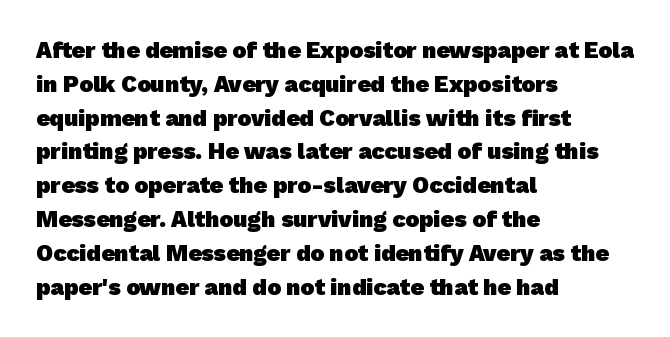
{"bold": "yes", "underline": "no", "align": "left", "line_spacing": "normal", "line_spacing_ratio": 1.47, "letter_spacing": "normal", "letter_spacing_em": 0.0, "glyph_px": 23}
